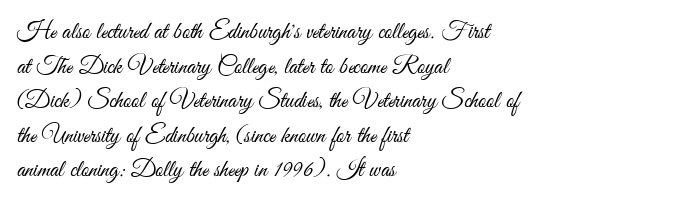
Q: Is the text bold? A: No.
Q: Is the text italic (slanted)? A: Yes.
Q: Is the text underlined? A: No.
Q: How is the paragraph aligned? A: Left-aligned.
Q: Is the spacing between letters normal or unusually wide? A: Normal.
Q: Is the spacing between lines tight, normal or loose? A: Normal.
